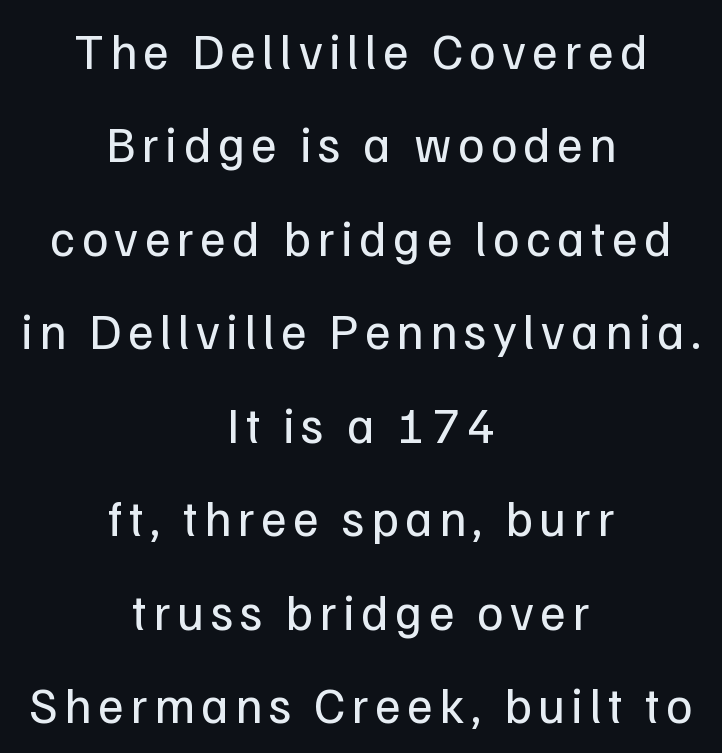
Q: Is the text bold? A: No.
Q: Is the text italic (slanted)? A: No, it is upright.
Q: Is the typeface a serif or a sans-serif typeface? A: Sans-serif.
Q: Is the text underlined? A: No.
Q: How is the paragraph aligned? A: Centered.
Q: Width (condensed, normal, or wide)? A: Normal.
Q: Stroke contrast? A: Low.
Q: x-height? A: Medium.
Q: Monospaced? A: No.
